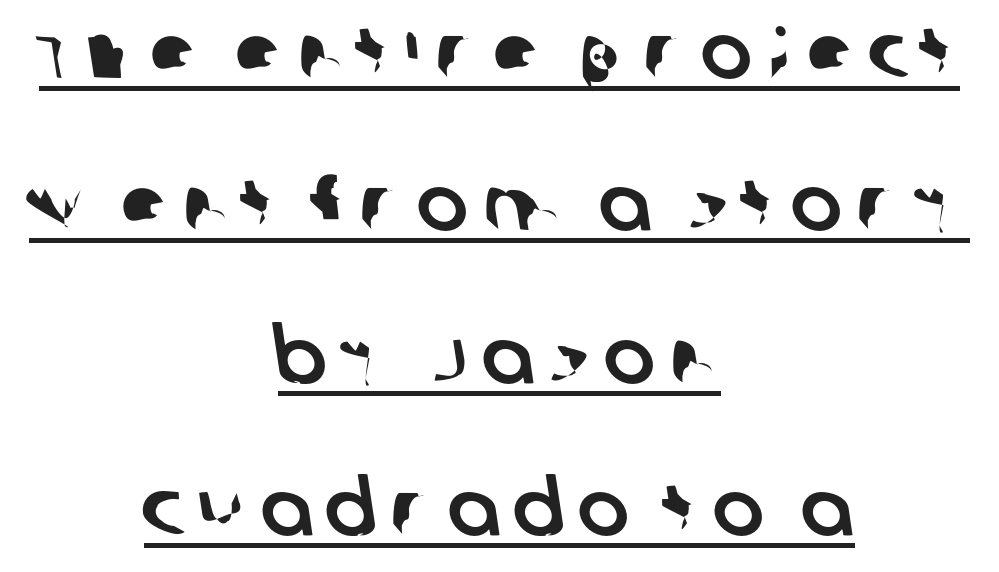
The image shows 77 px sans-serif type; set centered, loose line spacing (1.98x), underlined; low stroke contrast and a large x-height.
